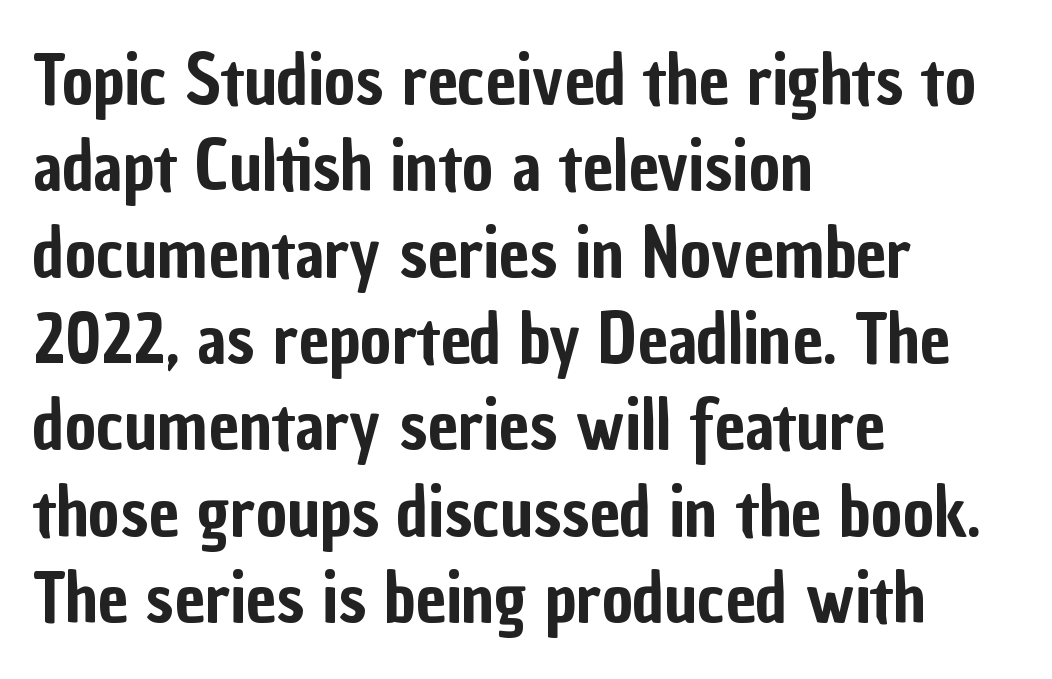
Q: Is the text italic (slanted)? A: No, it is upright.
Q: Is the typeface a serif or a sans-serif typeface? A: Sans-serif.
Q: Is the text underlined? A: No.
Q: How is the paragraph aligned? A: Left-aligned.
Q: Is the spacing between letters normal or unusually wide? A: Normal.
Q: Is the spacing between lines tight, normal or loose? A: Normal.
Q: Width (condensed, normal, or wide)? A: Condensed.
Q: Stroke contrast? A: Low.
Q: x-height? A: Medium.
Q: Monospaced? A: No.
